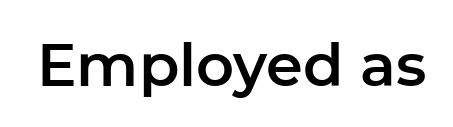
The image shows 59 px sans-serif type, upright; set normal letter spacing, not underlined; low stroke contrast and a medium x-height.
